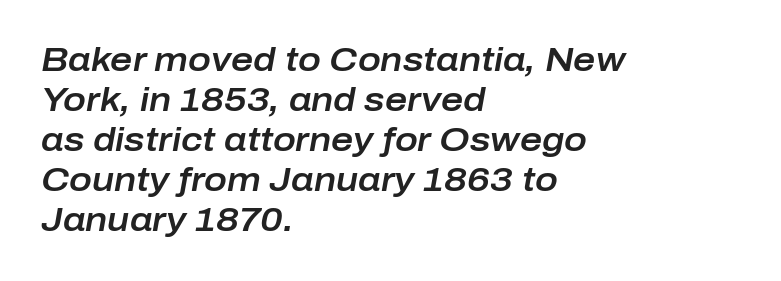
{"italic": "yes", "lean": "right", "slant_degrees": 10, "width": "normal", "stroke_contrast": "low", "x_height": "medium", "monospaced": "no", "underline": "no", "align": "left", "line_spacing_ratio": 1.18, "letter_spacing": "normal", "letter_spacing_em": 0.0, "glyph_px": 34}
